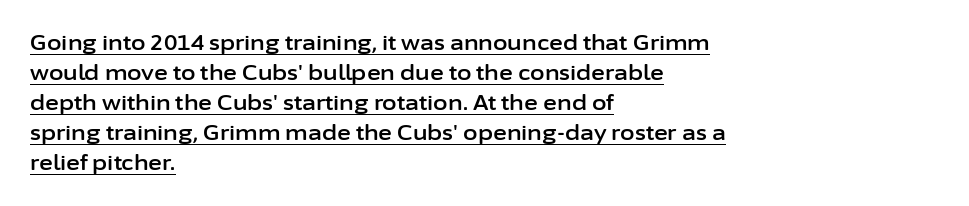
Q: Is the text italic (slanted)? A: No, it is upright.
Q: Is the text underlined? A: Yes.
Q: How is the paragraph aligned? A: Left-aligned.
Q: Is the spacing between letters normal or unusually wide? A: Normal.
Q: Is the spacing between lines tight, normal or loose? A: Normal.
